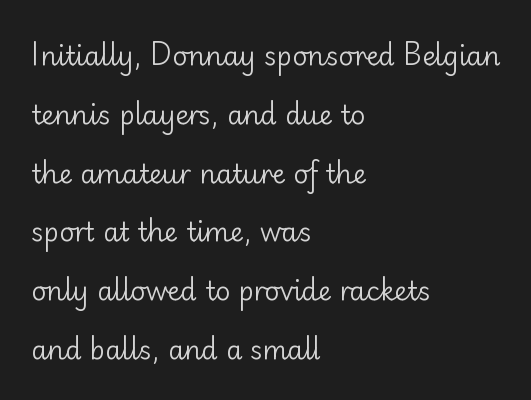
Q: Is the text bold? A: No.
Q: Is the text italic (slanted)? A: No, it is upright.
Q: Is the text underlined? A: No.
Q: How is the paragraph aligned? A: Left-aligned.
Q: Is the spacing between letters normal or unusually wide? A: Normal.
Q: Is the spacing between lines tight, normal or loose? A: Loose.
